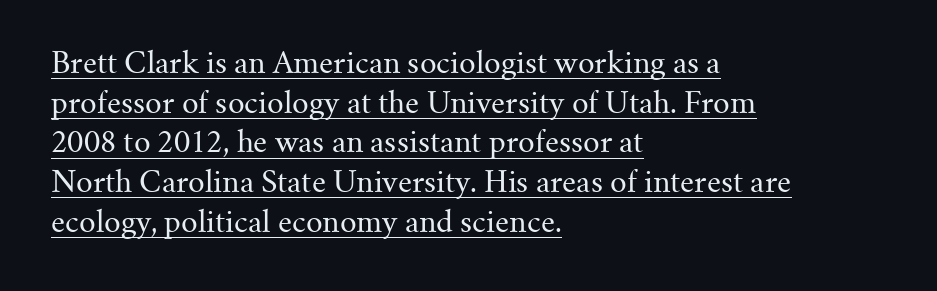
{"serif": "yes", "italic": "no", "bold": "no", "weight": "regular", "width": "normal", "stroke_contrast": "medium", "x_height": "small", "monospaced": "no", "underline": "yes", "align": "left", "line_spacing": "normal", "line_spacing_ratio": 1.37, "letter_spacing": "normal", "letter_spacing_em": 0.0, "glyph_px": 29}
